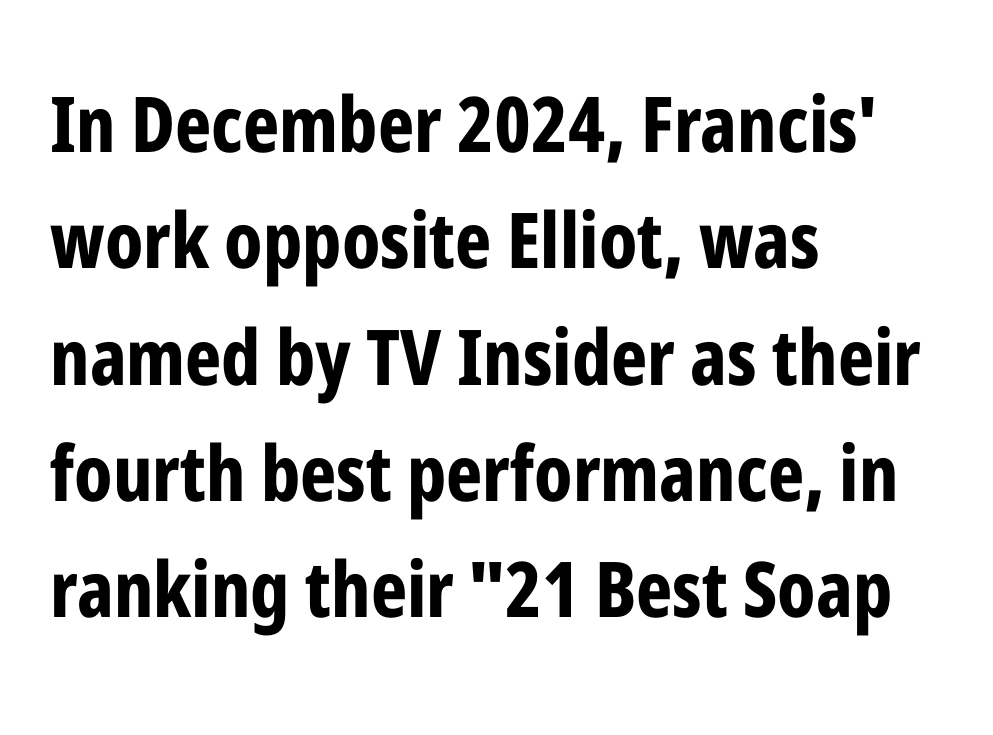
{"serif": "no", "italic": "no", "bold": "yes", "weight": "bold", "width": "condensed", "stroke_contrast": "low", "x_height": "medium", "monospaced": "no", "underline": "no", "align": "left", "line_spacing": "normal", "line_spacing_ratio": 1.51, "letter_spacing": "normal", "letter_spacing_em": 0.0, "glyph_px": 77}
